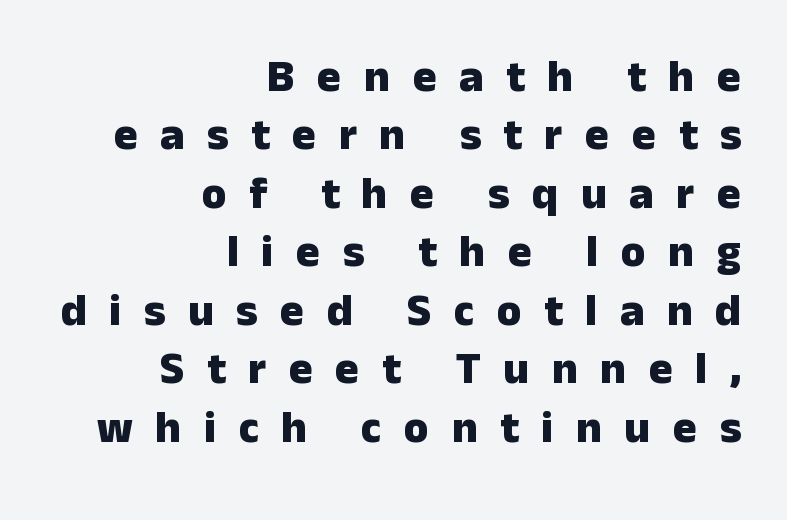
Q: Is the text bold? A: Yes.
Q: Is the text italic (slanted)? A: No, it is upright.
Q: Is the typeface a serif or a sans-serif typeface? A: Sans-serif.
Q: Is the text underlined? A: No.
Q: How is the paragraph aligned? A: Right-aligned.
Q: Is the spacing between letters normal or unusually wide? A: Unusually wide.
Q: Is the spacing between lines tight, normal or loose? A: Normal.
Q: Width (condensed, normal, or wide)? A: Normal.
Q: Stroke contrast? A: Low.
Q: x-height? A: Medium.
Q: Monospaced? A: No.
